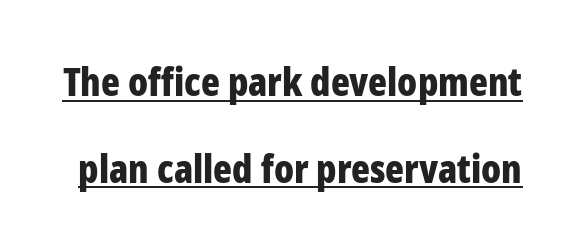
The image shows 39 px bold, condensed sans-serif type, upright; set loose line spacing (2.22x), normal letter spacing, underlined; low stroke contrast and a medium x-height.
